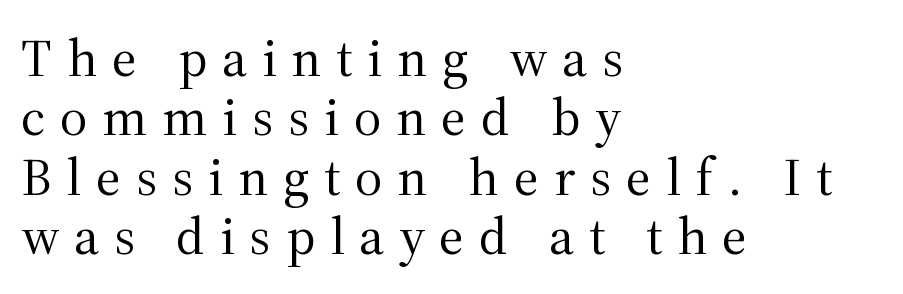
Q: Is the text bold? A: No.
Q: Is the text italic (slanted)? A: No, it is upright.
Q: Is the typeface a serif or a sans-serif typeface? A: Serif.
Q: Is the text underlined? A: No.
Q: How is the paragraph aligned? A: Left-aligned.
Q: Is the spacing between letters normal or unusually wide? A: Unusually wide.
Q: Is the spacing between lines tight, normal or loose? A: Tight.
Q: Width (condensed, normal, or wide)? A: Normal.
Q: Stroke contrast? A: Medium.
Q: x-height? A: Medium.
Q: Monospaced? A: No.
